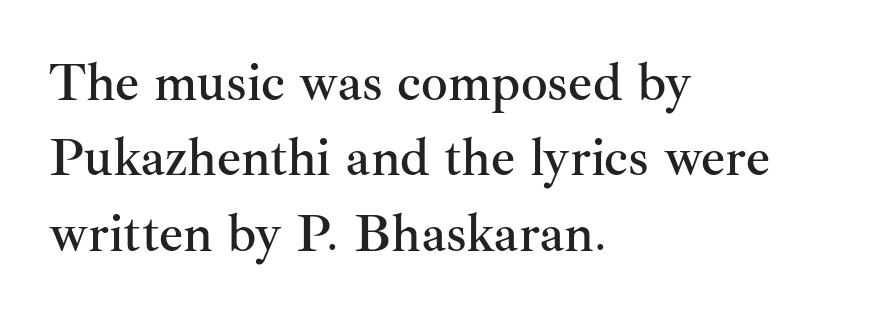
Q: Is the text italic (slanted)? A: No, it is upright.
Q: Is the typeface a serif or a sans-serif typeface? A: Serif.
Q: Is the text underlined? A: No.
Q: How is the paragraph aligned? A: Left-aligned.
Q: Is the spacing between letters normal or unusually wide? A: Normal.
Q: Is the spacing between lines tight, normal or loose? A: Normal.
Q: Width (condensed, normal, or wide)? A: Normal.
Q: Stroke contrast? A: Medium.
Q: x-height? A: Small.
Q: Monospaced? A: No.
